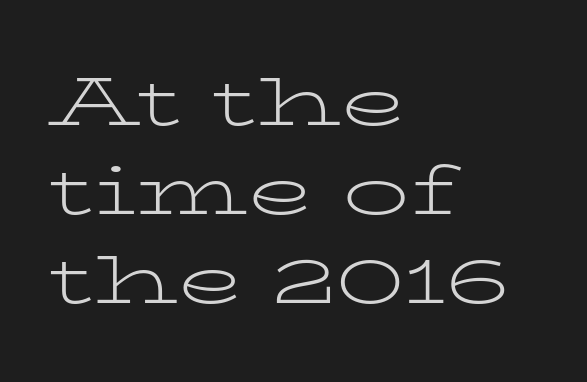
{"serif": "yes", "italic": "no", "bold": "no", "weight": "light", "width": "wide", "stroke_contrast": "low", "x_height": "medium", "monospaced": "no", "underline": "no", "align": "left", "line_spacing": "normal", "line_spacing_ratio": 1.33, "letter_spacing": "normal", "letter_spacing_em": 0.0, "glyph_px": 67}
